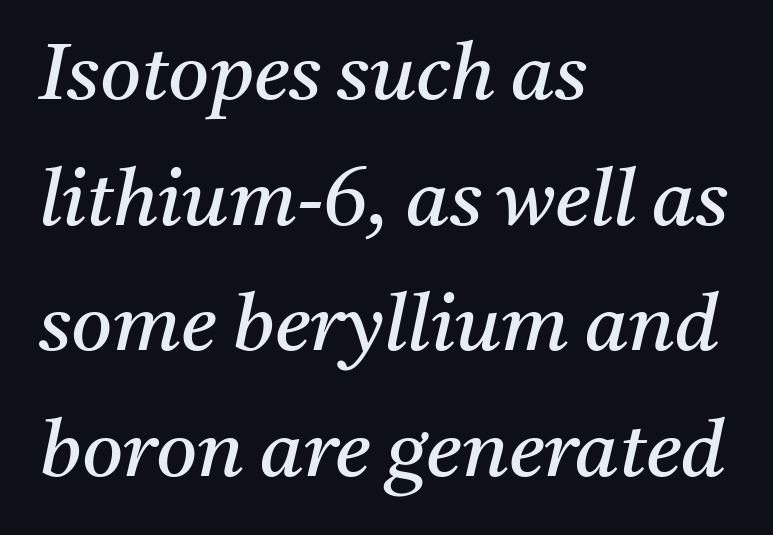
{"serif": "yes", "italic": "yes", "lean": "right", "slant_degrees": 11, "bold": "no", "weight": "regular", "width": "normal", "stroke_contrast": "medium", "x_height": "medium", "monospaced": "no", "underline": "no", "align": "left", "line_spacing": "normal", "line_spacing_ratio": 1.59, "letter_spacing": "normal", "letter_spacing_em": 0.0, "glyph_px": 79}
